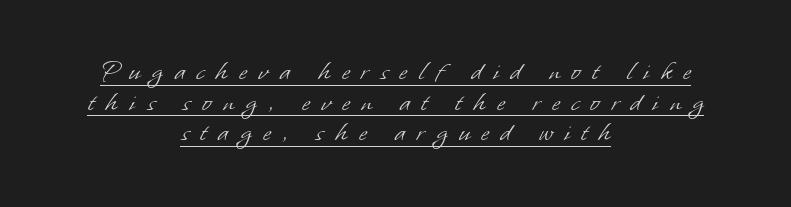
Q: Is the text bold? A: No.
Q: Is the typeface a serif or a sans-serif typeface? A: Sans-serif.
Q: Is the text underlined? A: Yes.
Q: How is the paragraph aligned? A: Centered.
Q: Is the spacing between letters normal or unusually wide? A: Unusually wide.
Q: Is the spacing between lines tight, normal or loose? A: Tight.
Q: Width (condensed, normal, or wide)? A: Normal.
Q: Stroke contrast? A: Low.
Q: x-height? A: Small.
Q: Monospaced? A: No.
